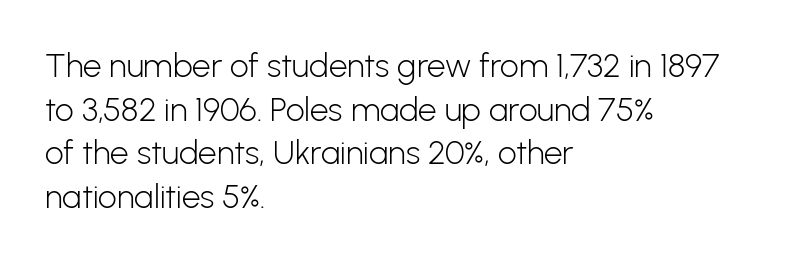
{"serif": "no", "italic": "no", "bold": "no", "weight": "light", "width": "normal", "stroke_contrast": "low", "x_height": "medium", "monospaced": "no", "underline": "no", "align": "left", "line_spacing": "normal", "line_spacing_ratio": 1.32, "letter_spacing": "normal", "letter_spacing_em": 0.0, "glyph_px": 33}
